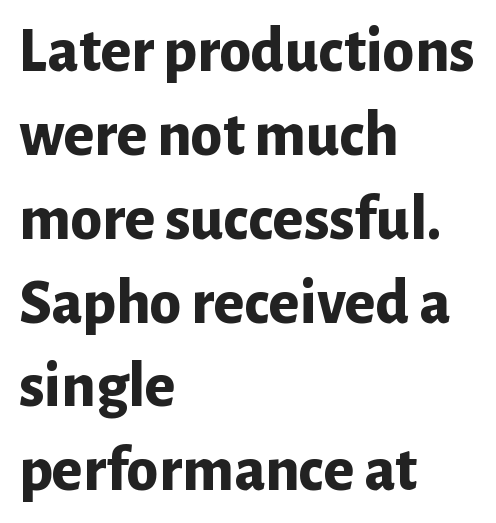
{"serif": "no", "italic": "no", "bold": "yes", "weight": "bold", "width": "normal", "stroke_contrast": "low", "x_height": "medium", "monospaced": "no", "underline": "no", "align": "left", "line_spacing": "normal", "line_spacing_ratio": 1.31, "letter_spacing": "normal", "letter_spacing_em": 0.0, "glyph_px": 64}
